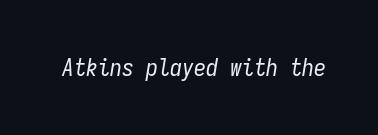
Q: Is the text bold? A: No.
Q: Is the text italic (slanted)? A: Yes, it leans right by about 9 degrees.
Q: Is the text underlined? A: No.
Q: Is the spacing between letters normal or unusually wide? A: Normal.
